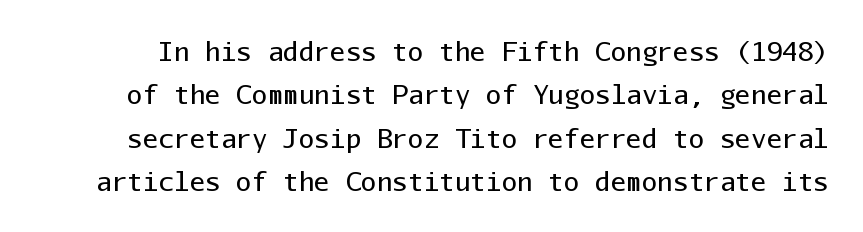
{"italic": "no", "bold": "no", "underline": "no", "line_spacing": "normal", "line_spacing_ratio": 1.67, "letter_spacing": "normal", "letter_spacing_em": 0.0, "glyph_px": 26}
